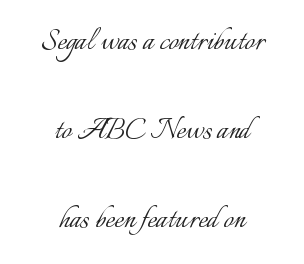
{"bold": "no", "weight": "light", "width": "normal", "stroke_contrast": "low", "x_height": "small", "monospaced": "no", "underline": "no", "align": "center", "line_spacing": "loose", "line_spacing_ratio": 2.47, "letter_spacing": "normal", "letter_spacing_em": 0.0, "glyph_px": 36}
